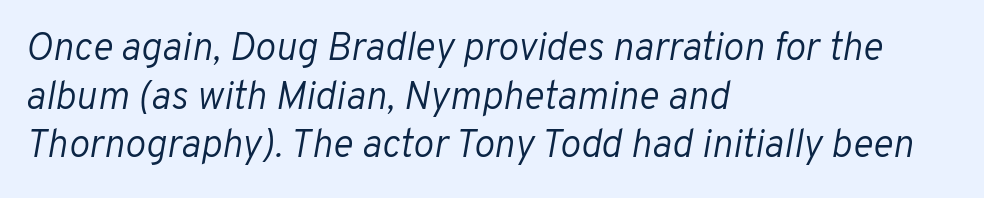
The image shows 39 px light type, italic (leaning right); set left-aligned, normal line spacing (1.25x), normal letter spacing, not underlined; low stroke contrast and a medium x-height.
